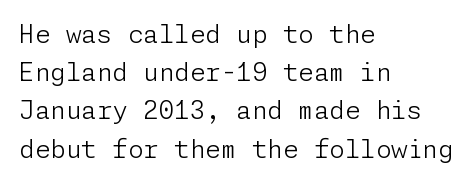
{"italic": "no", "bold": "no", "underline": "no", "align": "left", "line_spacing": "normal", "line_spacing_ratio": 1.53, "letter_spacing": "normal", "letter_spacing_em": 0.0, "glyph_px": 25}
